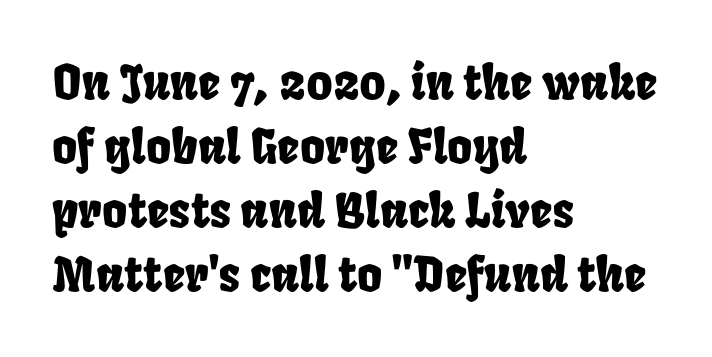
The letters advance in unequal steps, a hallmark of proportional type. The letters sit at their default tracking, neither squeezed nor spread. If you measured baseline to baseline, you'd find a middling distance. Any mark beneath the type? The region is blank. Does the copy run flush right? No — it runs flush left.
